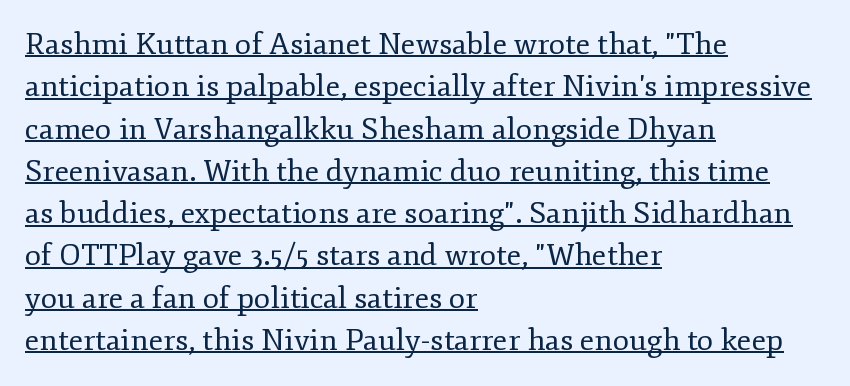
{"serif": "yes", "italic": "no", "bold": "no", "weight": "regular", "width": "normal", "stroke_contrast": "low", "x_height": "small", "monospaced": "no", "underline": "yes", "align": "left", "line_spacing": "normal", "line_spacing_ratio": 1.41, "letter_spacing": "normal", "letter_spacing_em": 0.0, "glyph_px": 30}
